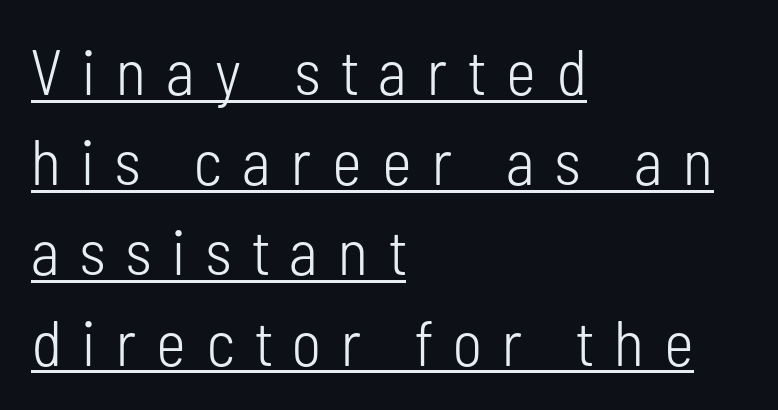
Q: Is the text bold? A: No.
Q: Is the text italic (slanted)? A: No, it is upright.
Q: Is the typeface a serif or a sans-serif typeface? A: Sans-serif.
Q: Is the text underlined? A: Yes.
Q: How is the paragraph aligned? A: Left-aligned.
Q: Is the spacing between letters normal or unusually wide? A: Unusually wide.
Q: Is the spacing between lines tight, normal or loose? A: Normal.
Q: Width (condensed, normal, or wide)? A: Condensed.
Q: Stroke contrast? A: Low.
Q: x-height? A: Medium.
Q: Monospaced? A: No.
